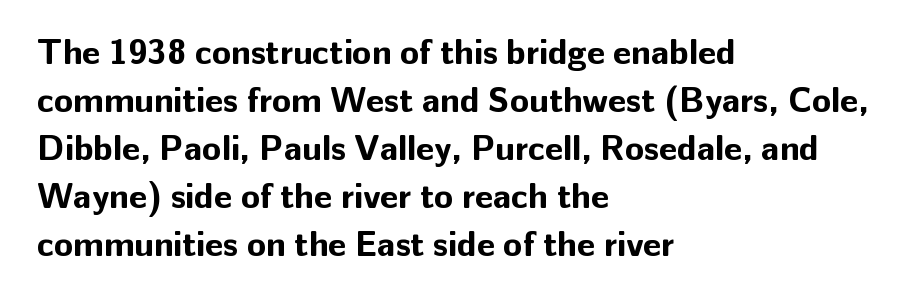
The image shows 35 px bold sans-serif type, upright; set left-aligned, normal line spacing (1.37x), normal letter spacing, not underlined; low stroke contrast and a medium x-height.
